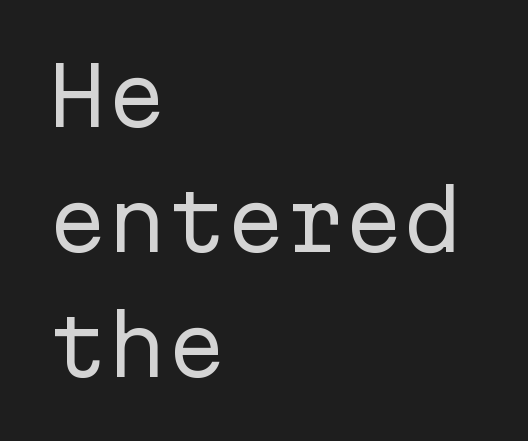
If you drew a line through each stem, it would be perfectly vertical. Which margin do the lines hug? The left one — the right edge is uneven. The font sits on the lighter half of the weight spectrum, regular included. The passage shown has conventional tracking throughout. Here the designer chose a console-style face with uniform glyph widths.
